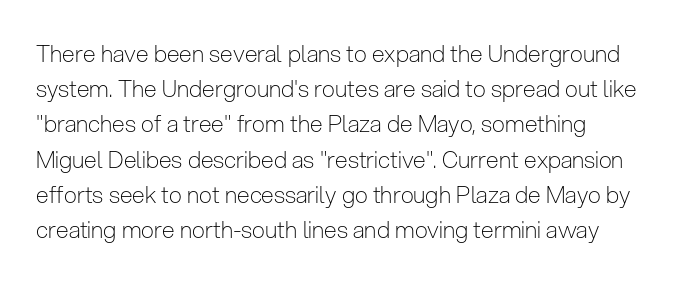
{"italic": "no", "bold": "no", "underline": "no", "line_spacing": "normal", "line_spacing_ratio": 1.53, "letter_spacing": "normal", "letter_spacing_em": 0.0, "glyph_px": 23}
